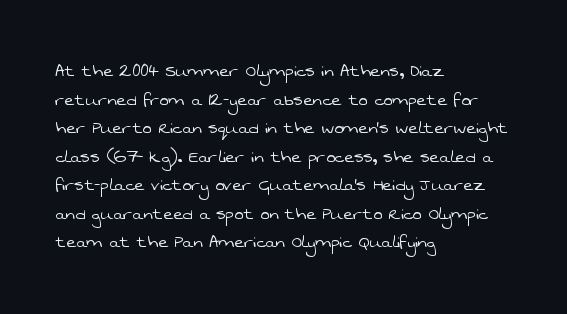
{"bold": "no", "underline": "no", "align": "left", "line_spacing": "normal", "line_spacing_ratio": 1.36, "letter_spacing": "normal", "letter_spacing_em": 0.0, "glyph_px": 21}
